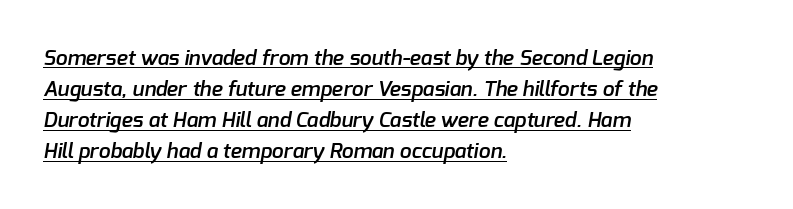
Q: Is the text bold? A: Semi-bold.
Q: Is the text underlined? A: Yes.
Q: How is the paragraph aligned? A: Left-aligned.
Q: Is the spacing between letters normal or unusually wide? A: Normal.
Q: Is the spacing between lines tight, normal or loose? A: Normal.
